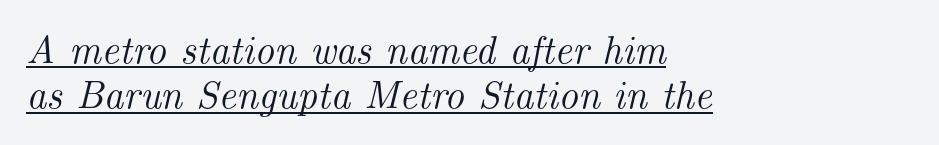
Q: Is the text italic (slanted)? A: Yes, it leans right by about 14 degrees.
Q: Is the typeface a serif or a sans-serif typeface? A: Serif.
Q: Is the text underlined? A: Yes.
Q: How is the paragraph aligned? A: Left-aligned.
Q: Is the spacing between letters normal or unusually wide? A: Normal.
Q: Width (condensed, normal, or wide)? A: Normal.
Q: Stroke contrast? A: Medium.
Q: x-height? A: Small.
Q: Monospaced? A: No.
